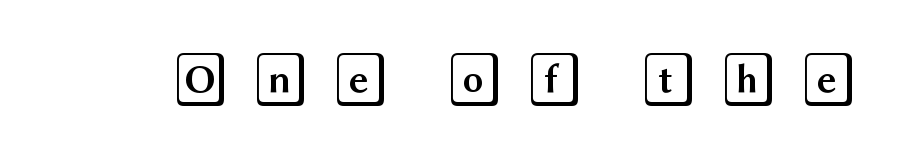
{"italic": "no", "width": "wide", "x_height": "large", "underline": "no", "letter_spacing": "wide", "letter_spacing_em": 0.38, "glyph_px": 54}
